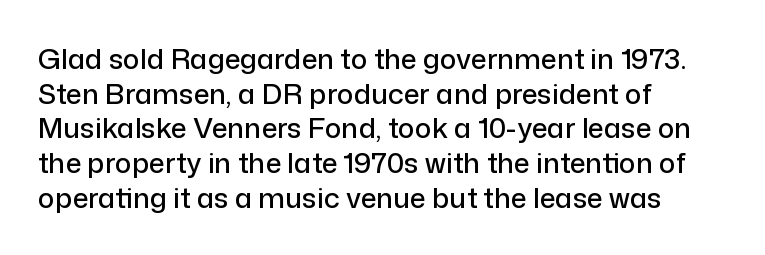
The image shows 28 px sans-serif type, upright; set left-aligned, line spacing 1.24x, normal letter spacing, not underlined; low stroke contrast and a medium x-height.
